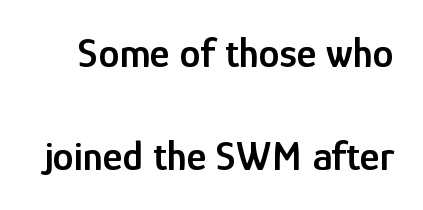
A typesetter would label this face a sans. Slightly chunky letters — semibold, I'd say, not full bold. Letter spacing: default. This sample trades compactness for vertical openness between lines.
